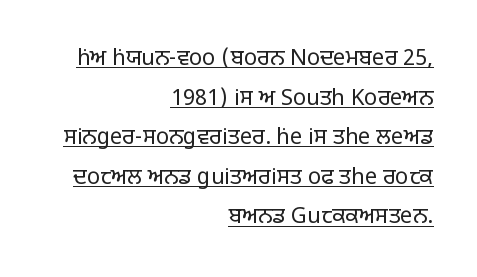
The image shows 22 px text type, upright; set right-aligned, line spacing 1.8x, normal letter spacing, underlined.
